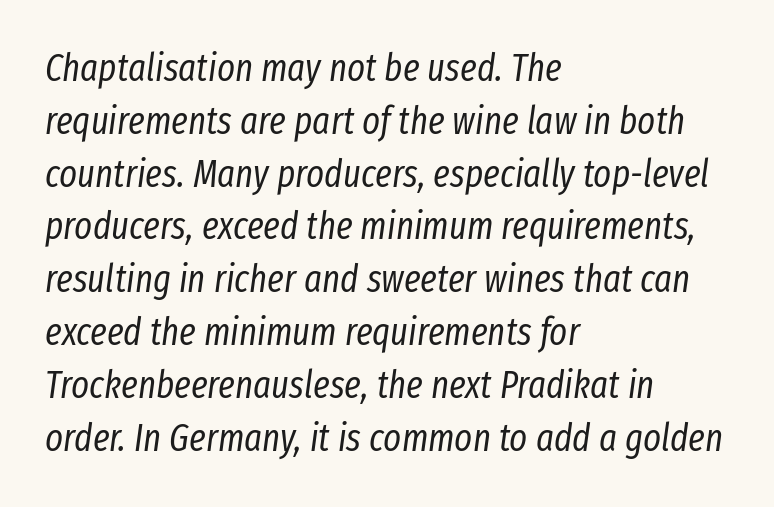
This rendering features lettering with no underline. Nothing unusual about the tracking: characters are spaced as the font intends. This block has exactly the height ordinary leading produces. This sample has the flowing, uneven cadence of proportional lettering. On a weight scale, this lands at 450 or below. If you drew a line through each stem, it would be angled.
